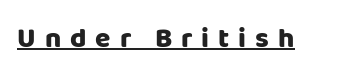
{"serif": "no", "italic": "no", "bold": "yes", "weight": "heavy", "width": "normal", "stroke_contrast": "low", "x_height": "large", "monospaced": "no", "underline": "yes", "letter_spacing": "wide", "letter_spacing_em": 0.32, "glyph_px": 28}
